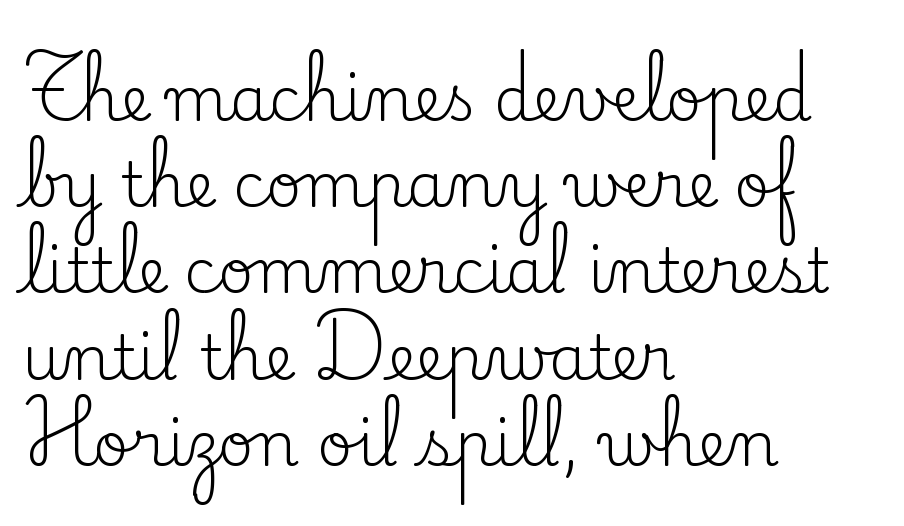
{"italic": "no", "bold": "no", "weight": "regular", "width": "normal", "stroke_contrast": "low", "x_height": "small", "monospaced": "no", "underline": "no", "align": "left", "line_spacing": "normal", "line_spacing_ratio": 1.39, "letter_spacing": "normal", "letter_spacing_em": 0.0, "glyph_px": 62}
